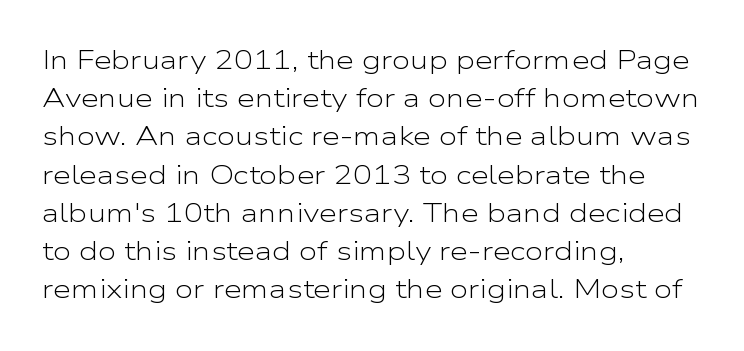
The image shows 26 px text type, upright; set left-aligned, normal line spacing (1.47x), normal letter spacing, not underlined.
